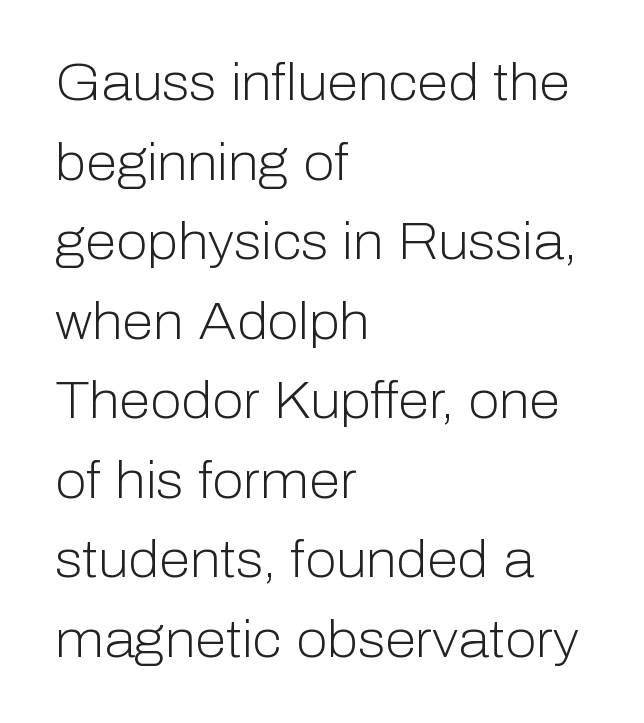
Q: Is the text bold? A: No.
Q: Is the text italic (slanted)? A: No, it is upright.
Q: Is the typeface a serif or a sans-serif typeface? A: Sans-serif.
Q: Is the text underlined? A: No.
Q: How is the paragraph aligned? A: Left-aligned.
Q: Is the spacing between letters normal or unusually wide? A: Normal.
Q: Is the spacing between lines tight, normal or loose? A: Normal.
Q: Width (condensed, normal, or wide)? A: Normal.
Q: Stroke contrast? A: Low.
Q: x-height? A: Medium.
Q: Monospaced? A: No.
